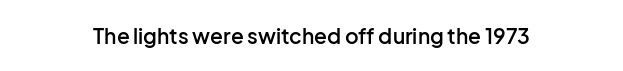
The image shows 21 px text type, upright; set normal letter spacing, not underlined.
